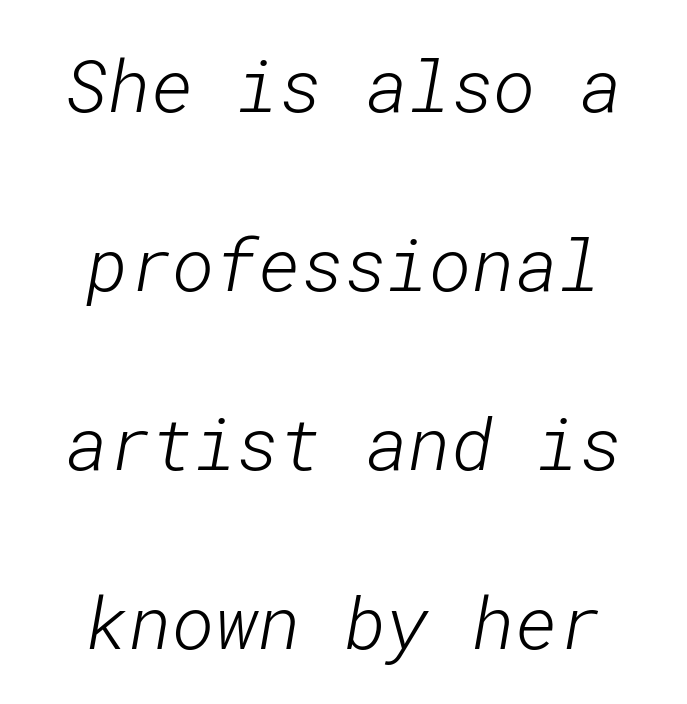
A bare baseline throughout the passage. Grotesque or geometric, the face here clearly has no serifs. Nothing heavy about these letters — not bold at all. This sample is center-justified, so both line endings float freely. Nobody touched the tracking dial on this one.
